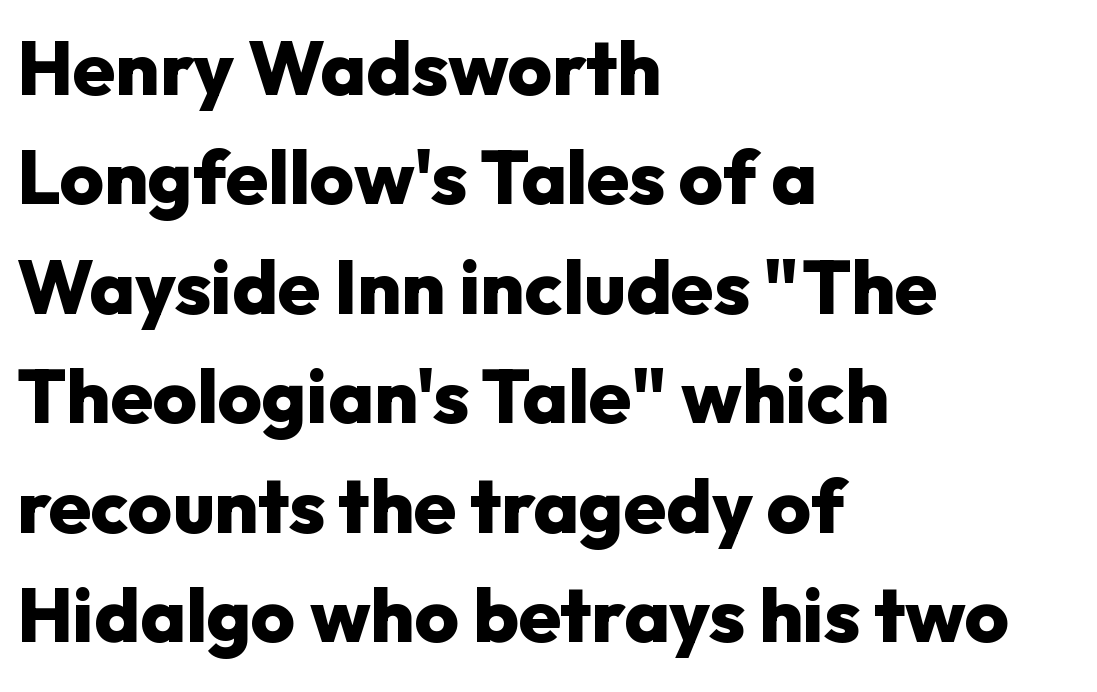
The image shows 76 px heavy sans-serif type, upright; set left-aligned, normal line spacing (1.44x), normal letter spacing, not underlined; low stroke contrast and a medium x-height.
